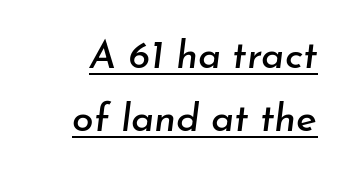
Students, observe: this is what conventionally led text looks like. These lines were composed using italics. Underline: present. In terms of letterspacing, this is plain default setting. You could not count columns in this text — the font is proportionally spaced.
